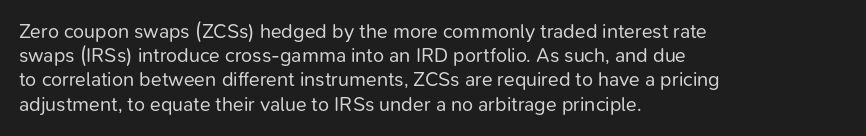
Tall strokes in this sample are plumb rather than angled. Decoration check: the copy has no underline. Words appear dense and cohesive because spacing is normal. The typesetter chose a ragged-right arrangement here.
